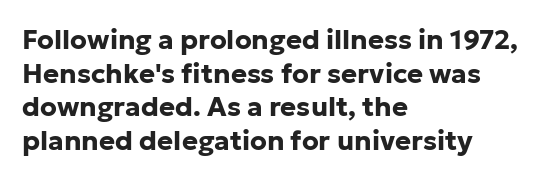
{"italic": "no", "bold": "yes", "underline": "no", "align": "left", "line_spacing": "normal", "line_spacing_ratio": 1.25, "letter_spacing": "normal", "letter_spacing_em": 0.0, "glyph_px": 27}
